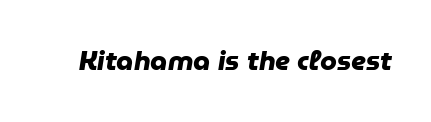
{"bold": "yes", "underline": "no", "letter_spacing": "normal", "letter_spacing_em": 0.0, "glyph_px": 27}
